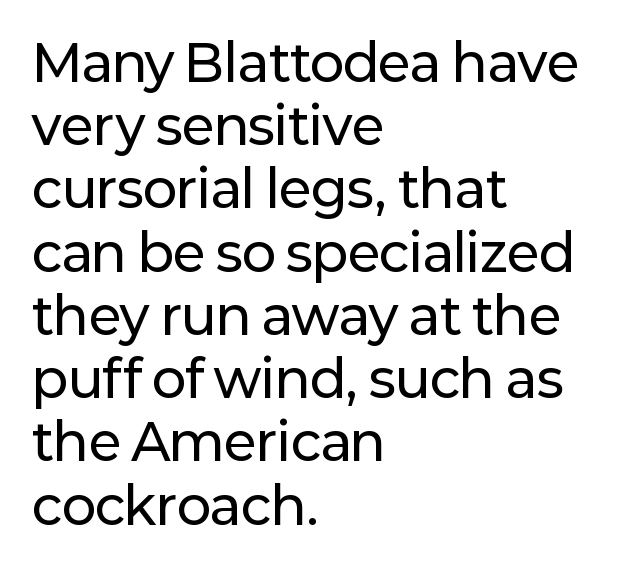
Words appear dense and cohesive because spacing is normal. Descenders hang freely into open space. The characters display no serif detailing; their extremities are plain. Teacher's note: observe the even left margin — that is flush-left alignment.
